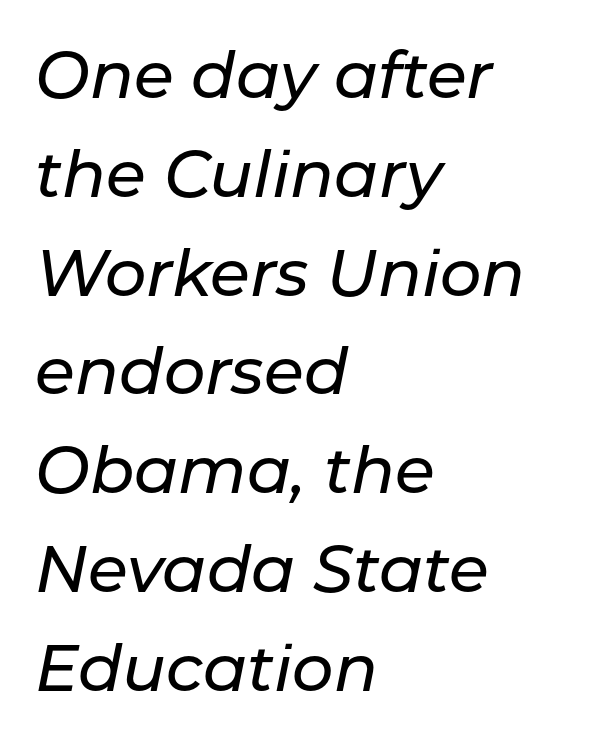
The image shows 65 px text type, italic (leaning right); set left-aligned, normal line spacing (1.52x), normal letter spacing, not underlined; low stroke contrast and a medium x-height.
